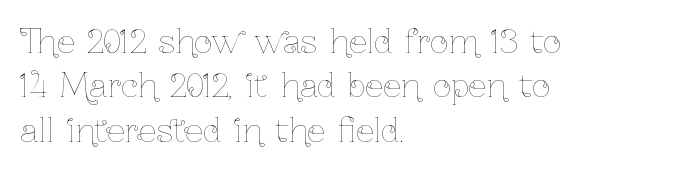
{"italic": "no", "bold": "no", "weight": "thin", "width": "condensed", "stroke_contrast": "low", "x_height": "medium", "monospaced": "no", "underline": "no", "align": "left", "line_spacing": "normal", "line_spacing_ratio": 1.39, "letter_spacing": "normal", "letter_spacing_em": 0.0, "glyph_px": 32}
